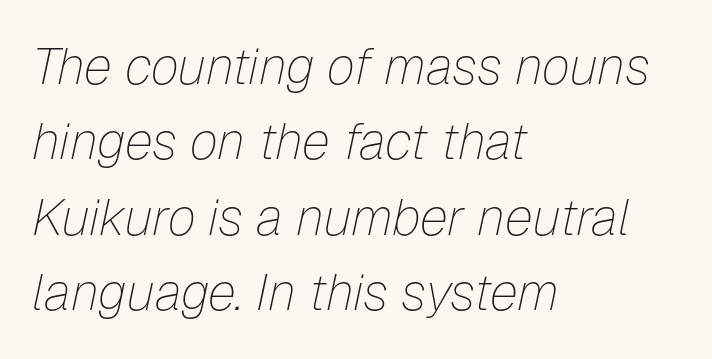
{"italic": "yes", "lean": "right", "slant_degrees": 12, "bold": "no", "weight": "thin", "width": "normal", "stroke_contrast": "low", "x_height": "medium", "monospaced": "no", "underline": "no", "align": "left", "line_spacing": "normal", "line_spacing_ratio": 1.48, "letter_spacing": "normal", "letter_spacing_em": 0.0, "glyph_px": 51}
